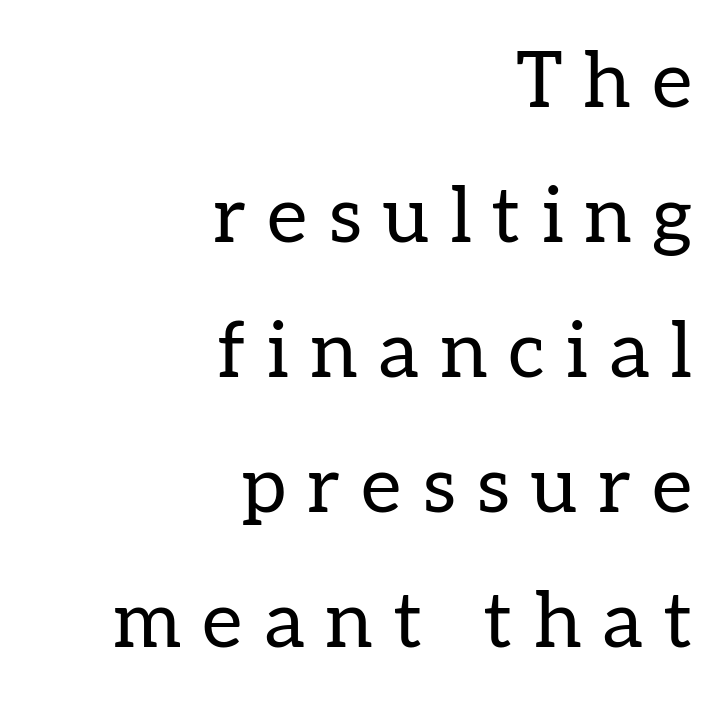
Q: Is the text bold? A: No.
Q: Is the text italic (slanted)? A: No, it is upright.
Q: Is the typeface a serif or a sans-serif typeface? A: Serif.
Q: Is the text underlined? A: No.
Q: How is the paragraph aligned? A: Right-aligned.
Q: Is the spacing between letters normal or unusually wide? A: Unusually wide.
Q: Width (condensed, normal, or wide)? A: Normal.
Q: Stroke contrast? A: Low.
Q: x-height? A: Medium.
Q: Monospaced? A: No.
